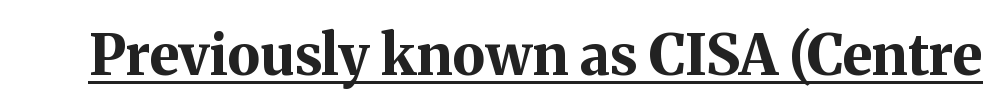
Q: Is the text bold? A: Yes.
Q: Is the text italic (slanted)? A: No, it is upright.
Q: Is the typeface a serif or a sans-serif typeface? A: Serif.
Q: Is the text underlined? A: Yes.
Q: Is the spacing between letters normal or unusually wide? A: Normal.
Q: Width (condensed, normal, or wide)? A: Normal.
Q: Stroke contrast? A: Medium.
Q: x-height? A: Medium.
Q: Monospaced? A: No.
